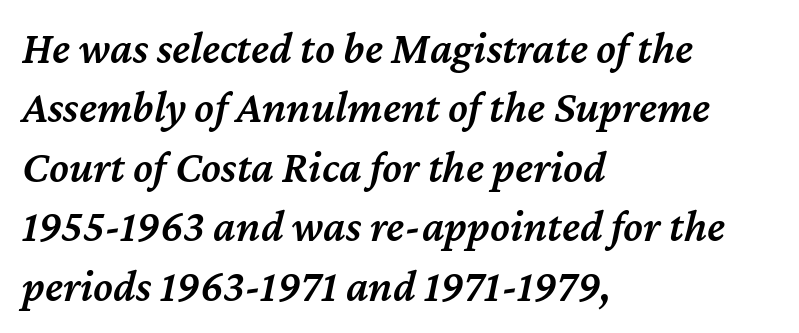
The letterforms sit shoulder to shoulder at normal distance. The glyphs are unaccompanied by any horizontal stroke below them. Honestly, the row spacing looks completely unremarkable. Alignment: flush left.
